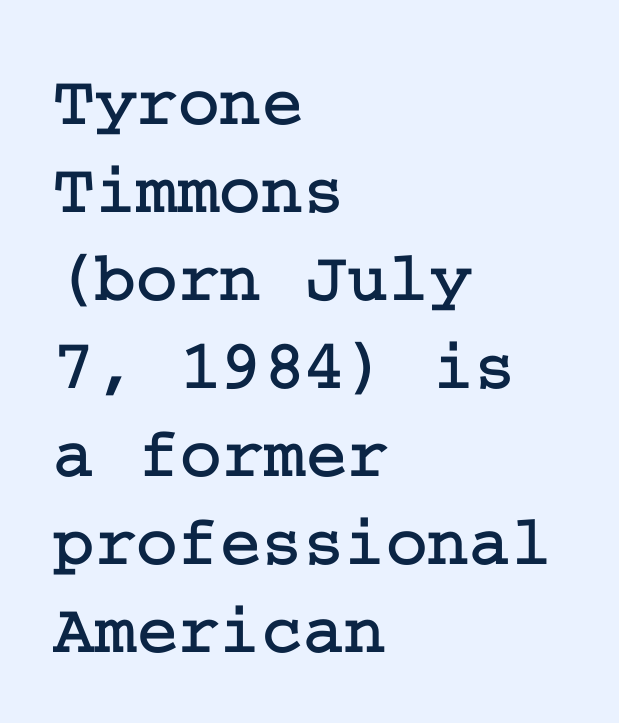
Each line starts at the same left margin while the right side varies. A typesetter would mark this as roman, not italic. The designer went with a serif here, giving each stem small feet. Does extra space separate the letters? No, they use regular spacing. A clean baseline with only descenders dipping below it.
